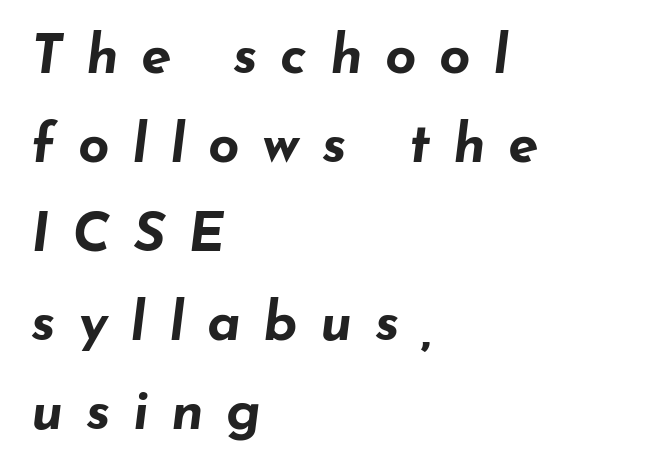
The image shows 55 px bold, wide type, italic (leaning right); set left-aligned, normal line spacing (1.62x), unusually wide letter spacing (+0.41 em), not underlined; low stroke contrast and a small x-height.
